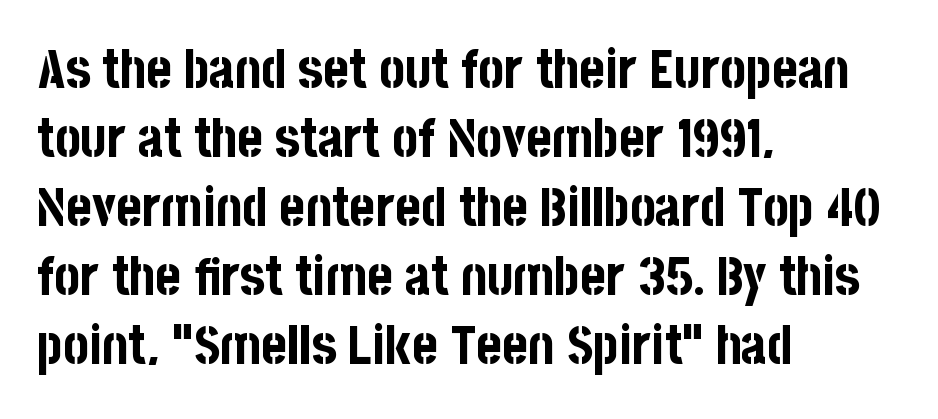
The image shows 54 px bold, condensed sans-serif type, upright; set left-aligned, normal line spacing (1.28x), normal letter spacing, not underlined; low stroke contrast and a large x-height.
